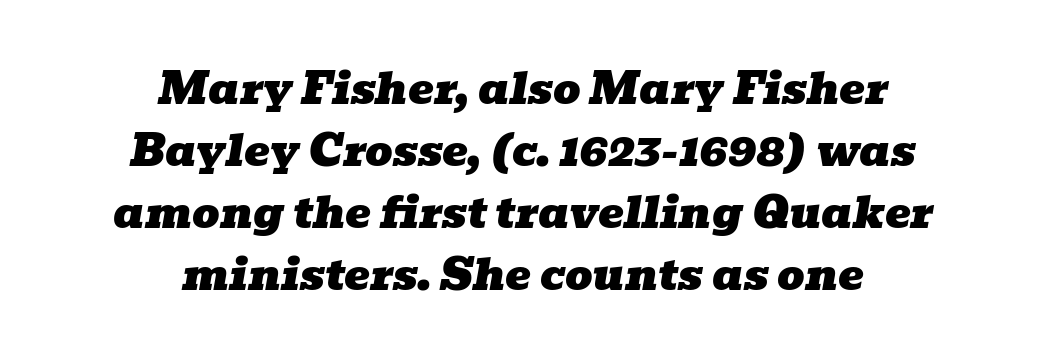
The image shows 43 px wide serif type, italic (leaning right); set centered, normal line spacing (1.44x), normal letter spacing, not underlined; low stroke contrast and a medium x-height.
